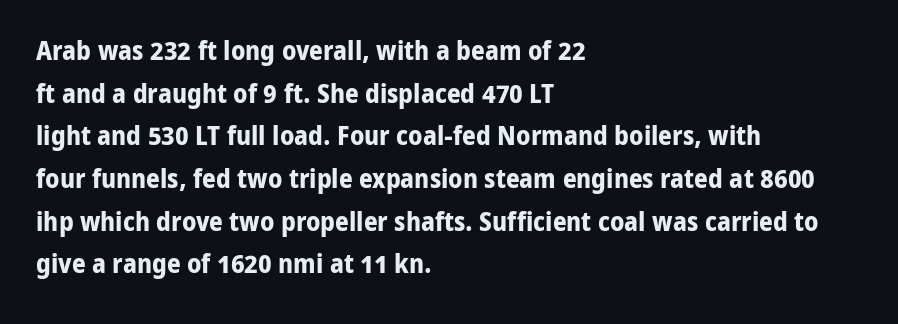
Typesetter's note: full bold, strokes at maximum text heaviness. Compared with typical paragraphs, the rows here are spaced about the same. Layout note: lines flush left. The passage shown is not underscored anywhere.
